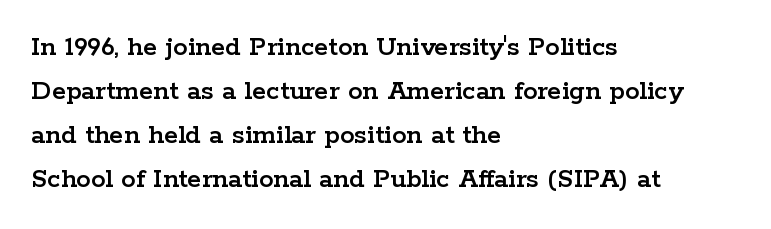
The image shows 29 px wide serif type, upright; set left-aligned, normal line spacing (1.52x), normal letter spacing, not underlined; low stroke contrast and a medium x-height.
